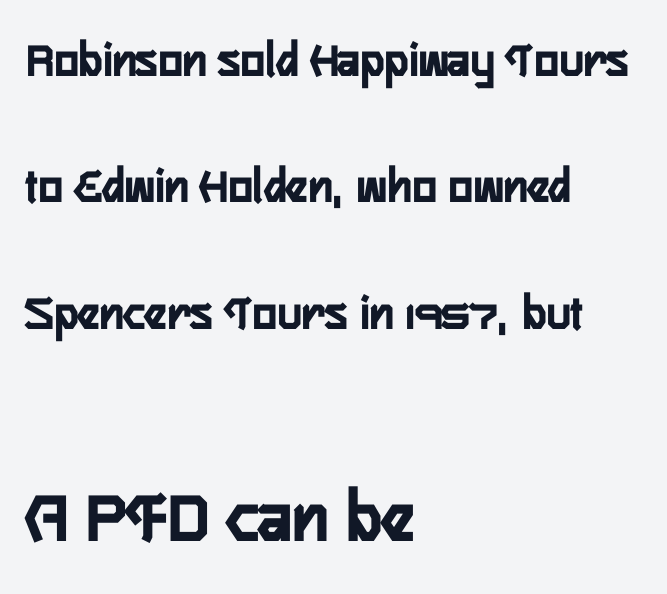
{"serif": "no", "italic": "no", "bold": "yes", "weight": "semibold", "width": "condensed", "stroke_contrast": "low", "x_height": "medium", "monospaced": "no", "underline": "no", "align": "left", "line_spacing": "loose", "line_spacing_ratio": 2.48, "letter_spacing": "normal", "letter_spacing_em": 0.0, "larger_block": "second", "size_ratio": 1.49, "glyph_px": 76}
